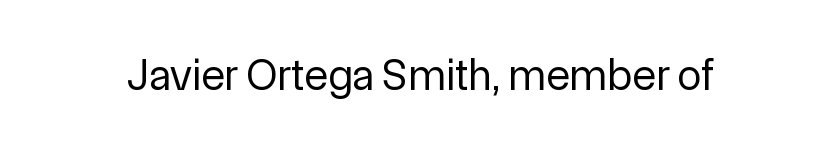
The image shows 44 px regular-weight sans-serif type, upright; set normal letter spacing, not underlined; a medium x-height.
